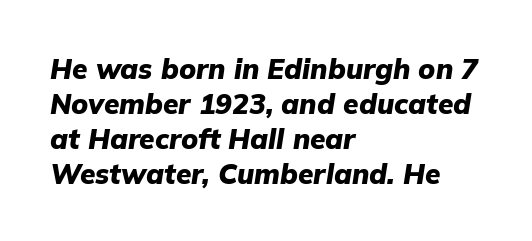
The passage shown is emphatically bold. These lines stack with their left ends in a neat column. Do the characters align in a grid? No, the font is proportional. Characters follow at the spacing the type designer built in.
